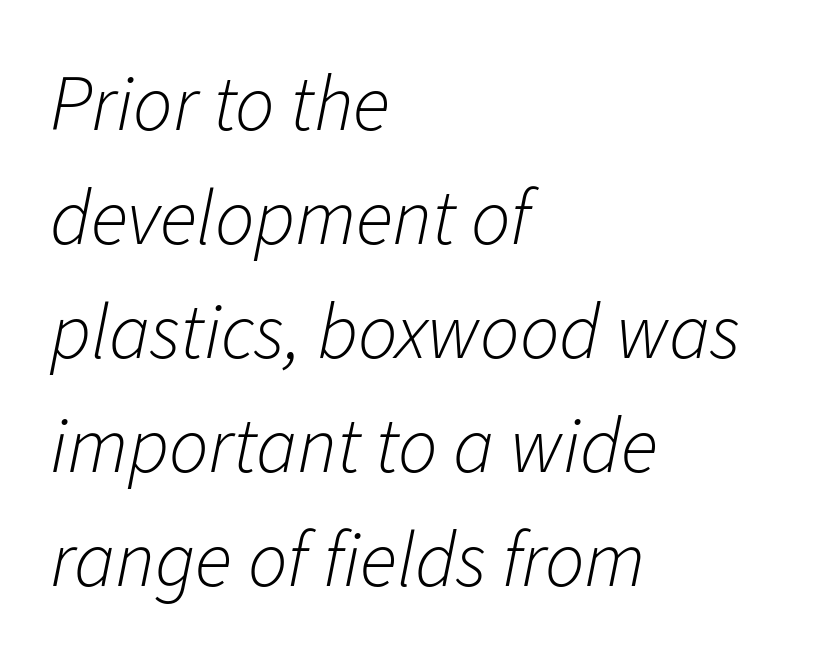
Q: Is the text bold? A: No.
Q: Is the text italic (slanted)? A: Yes, it leans right by about 11 degrees.
Q: Is the text underlined? A: No.
Q: How is the paragraph aligned? A: Left-aligned.
Q: Is the spacing between letters normal or unusually wide? A: Normal.
Q: Is the spacing between lines tight, normal or loose? A: Normal.
Q: Width (condensed, normal, or wide)? A: Normal.
Q: Stroke contrast? A: Low.
Q: x-height? A: Medium.
Q: Monospaced? A: No.
